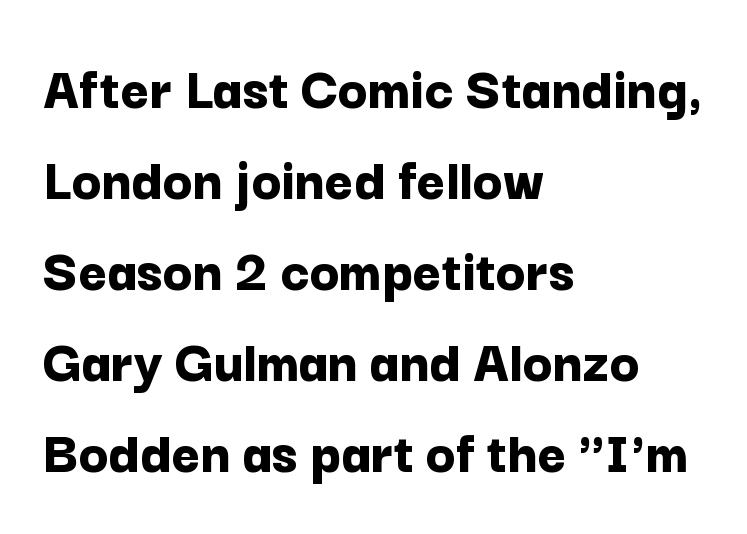
Q: Is the text bold? A: Yes.
Q: Is the text italic (slanted)? A: No, it is upright.
Q: Is the typeface a serif or a sans-serif typeface? A: Sans-serif.
Q: Is the text underlined? A: No.
Q: How is the paragraph aligned? A: Left-aligned.
Q: Is the spacing between letters normal or unusually wide? A: Normal.
Q: Is the spacing between lines tight, normal or loose? A: Normal.
Q: Width (condensed, normal, or wide)? A: Normal.
Q: Stroke contrast? A: Low.
Q: x-height? A: Medium.
Q: Monospaced? A: No.
